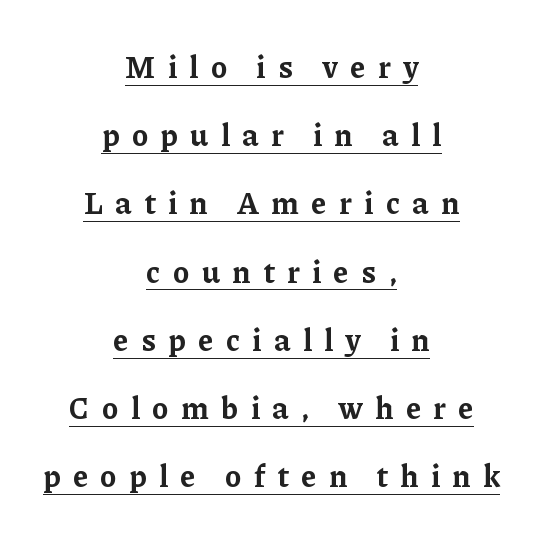
The passage shown is underscored from start to finish. Upright lettering throughout. Classification — serif. Compared with an ordinary text face, these strokes are far heavier — a full bold. Each line is balanced around a shared central axis.
